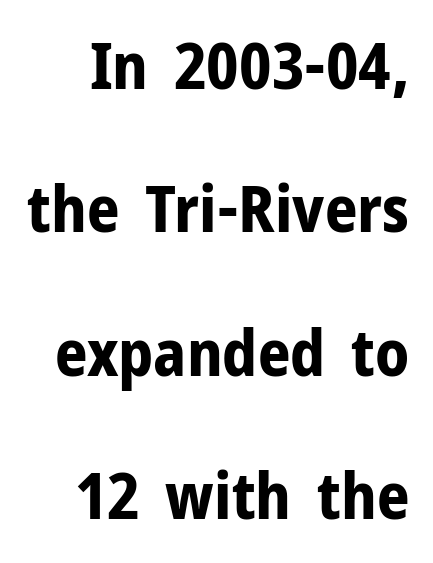
Summary of weight: heavy, a full bold. The letterforms sit shoulder to shoulder at normal distance. The space beneath each line is pristine and unruled. Posture: vertical. This rendering employs a face without finishing strokes, i.e., a sans-serif.
